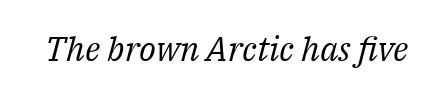
The image shows 34 px regular-weight serif type, italic (leaning right); set normal letter spacing, not underlined; medium stroke contrast and a medium x-height.
